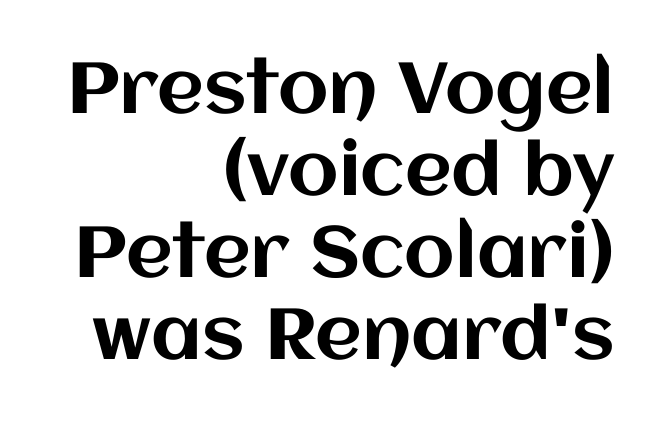
The image shows 72 px text type, upright; set right-aligned, tight line spacing (1.14x), normal letter spacing, not underlined; medium stroke contrast and a large x-height.
